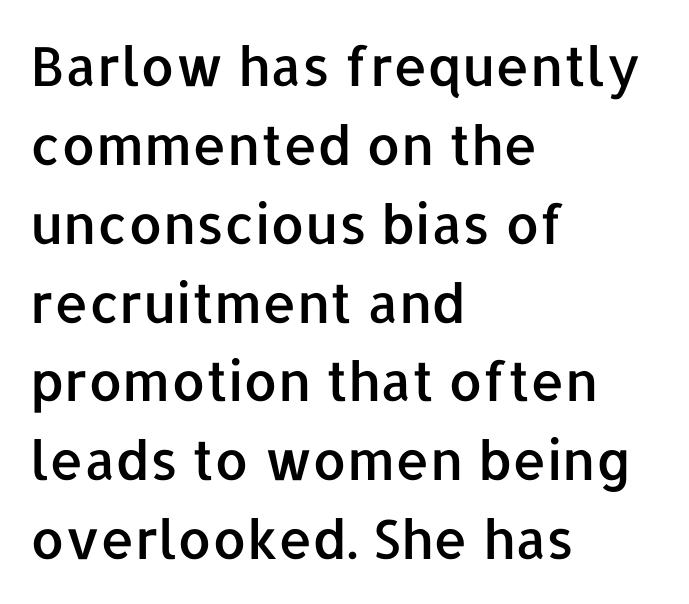
{"serif": "no", "italic": "no", "width": "normal", "stroke_contrast": "low", "x_height": "medium", "monospaced": "no", "underline": "no", "align": "left", "line_spacing": "normal", "line_spacing_ratio": 1.46, "letter_spacing": "normal", "letter_spacing_em": 0.0, "glyph_px": 54}
